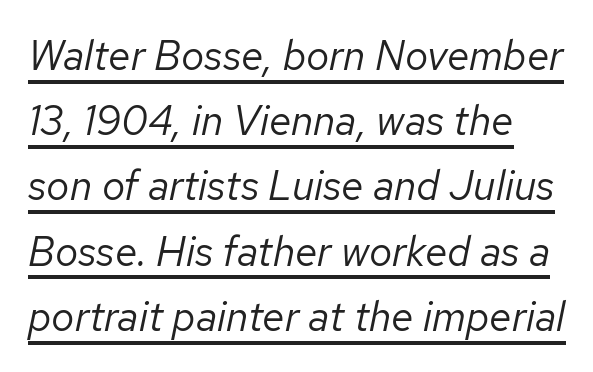
{"italic": "yes", "lean": "right", "slant_degrees": 12, "bold": "no", "weight": "regular", "width": "normal", "stroke_contrast": "low", "x_height": "medium", "monospaced": "no", "underline": "yes", "line_spacing": "normal", "line_spacing_ratio": 1.59, "letter_spacing": "normal", "letter_spacing_em": 0.0, "glyph_px": 41}
